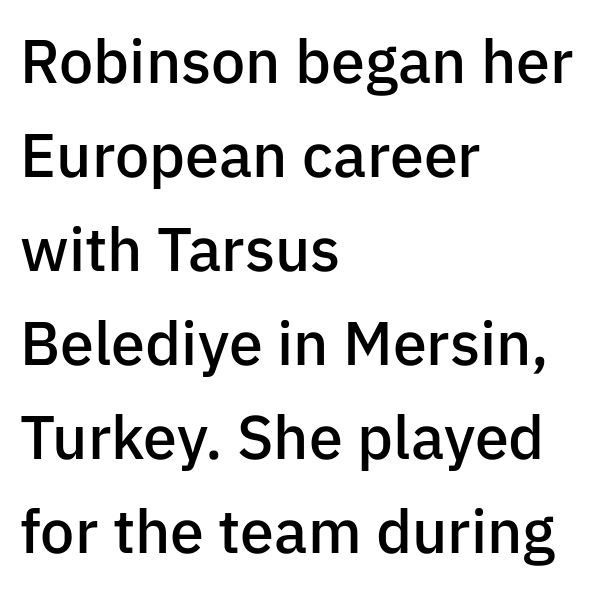
The rendering uses a semibold face; strokes are thickened but not to full bold. Letterform terminals end flat and unadorned throughout the passage. Do the letters lean? They stand straight. In terms of leading, this rendering sits right in the middle. The letters sit at their default tracking, neither squeezed nor spread.
